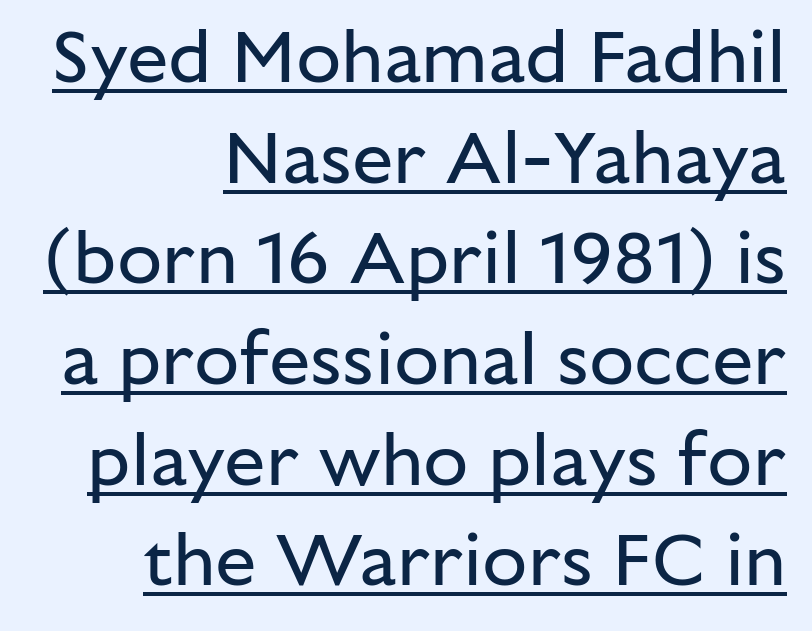
{"serif": "no", "italic": "no", "bold": "no", "weight": "regular", "width": "normal", "stroke_contrast": "low", "x_height": "medium", "monospaced": "no", "underline": "yes", "align": "right", "line_spacing": "normal", "line_spacing_ratio": 1.36, "letter_spacing": "normal", "letter_spacing_em": 0.0, "glyph_px": 74}
